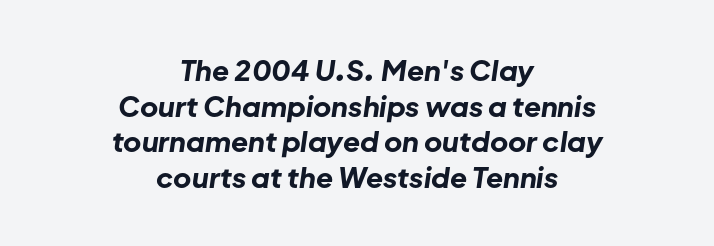
{"italic": "yes", "lean": "right", "slant_degrees": 8, "bold": "yes", "weight": "bold", "width": "normal", "stroke_contrast": "low", "x_height": "medium", "monospaced": "no", "underline": "no", "align": "center", "line_spacing": "normal", "line_spacing_ratio": 1.27, "letter_spacing": "normal", "letter_spacing_em": 0.0, "glyph_px": 28}
